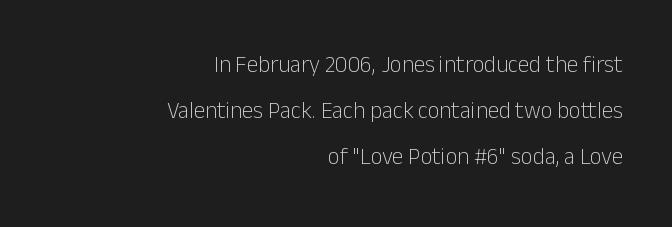
Q: Is the text bold? A: No.
Q: Is the text italic (slanted)? A: No, it is upright.
Q: Is the text underlined? A: No.
Q: How is the paragraph aligned? A: Right-aligned.
Q: Is the spacing between letters normal or unusually wide? A: Normal.
Q: Is the spacing between lines tight, normal or loose? A: Loose.
